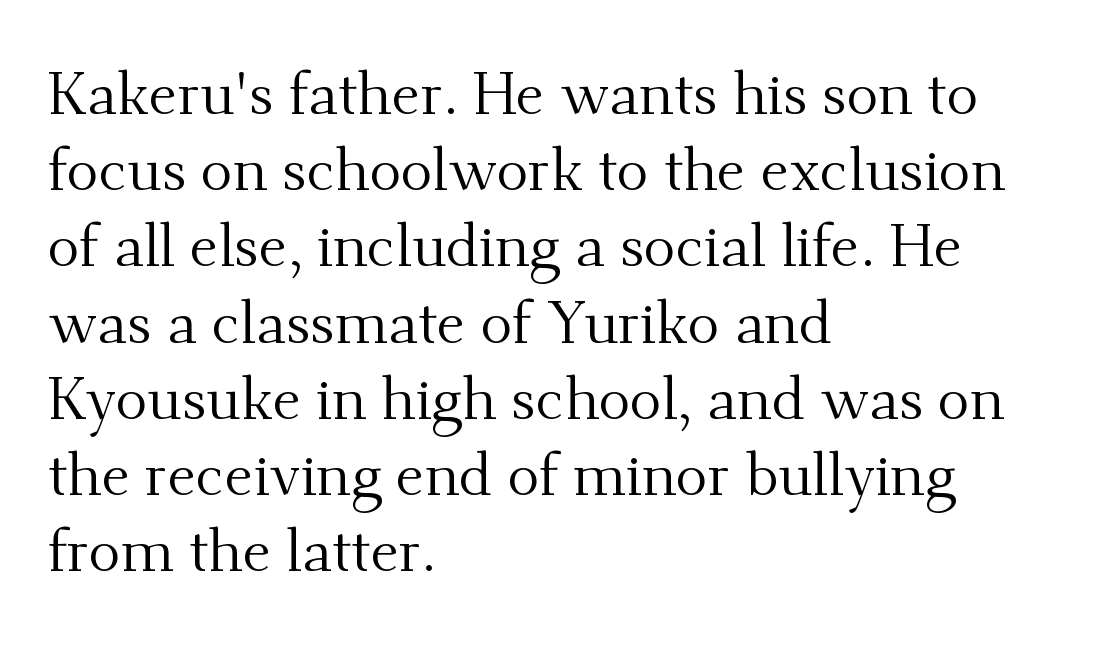
A roman cut, with each character standing at attention. Yep, those are serifs on the letters. The typeface has the unassuming heft of standard copy or less. These lines sit exactly where default settings would place them. One-word summary of the alignment: left.
